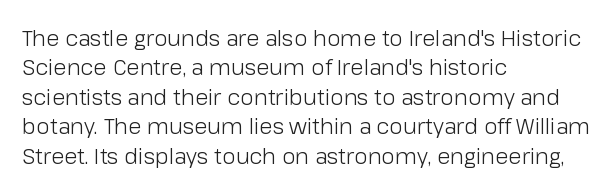
Q: Is the text bold? A: No.
Q: Is the text italic (slanted)? A: No, it is upright.
Q: Is the text underlined? A: No.
Q: How is the paragraph aligned? A: Left-aligned.
Q: Is the spacing between letters normal or unusually wide? A: Normal.
Q: Is the spacing between lines tight, normal or loose? A: Normal.
